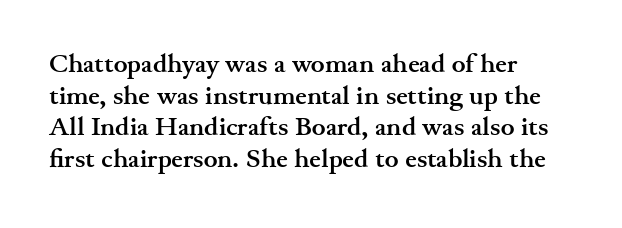
I'd describe the lettering as bold — thick and assertive. Words appear dense and cohesive because spacing is normal. Reading down the block, your eye returns to a fixed left position each line. The lettering holds an erect, upright posture throughout. Descender tails drop into unmarked territory.
